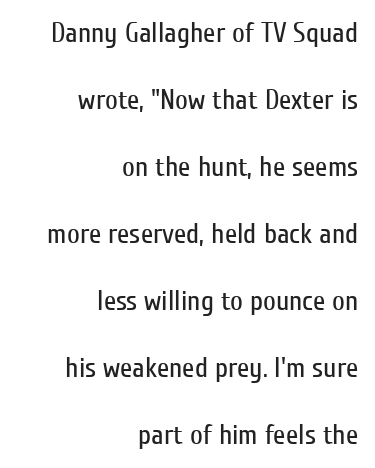
The image shows 28 px regular-weight, condensed sans-serif type, upright; set right-aligned, loose line spacing (2.39x), normal letter spacing, not underlined; low stroke contrast and a medium x-height.
